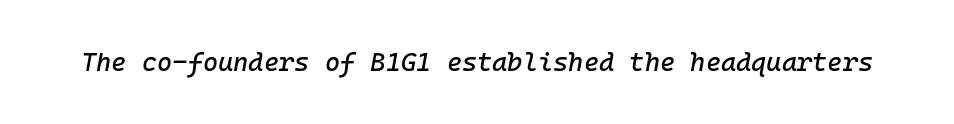
The image shows 26 px text type, italic (leaning right); set normal letter spacing, not underlined.
